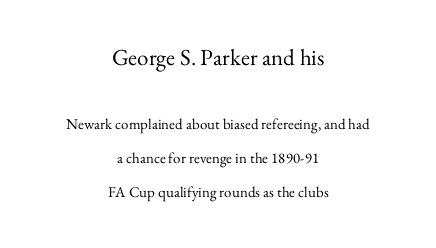
{"italic": "no", "bold": "no", "underline": "no", "align": "center", "line_spacing": "loose", "line_spacing_ratio": 2.25, "letter_spacing": "normal", "letter_spacing_em": 0.0, "larger_block": "first", "size_ratio": 1.53, "glyph_px": 23}
